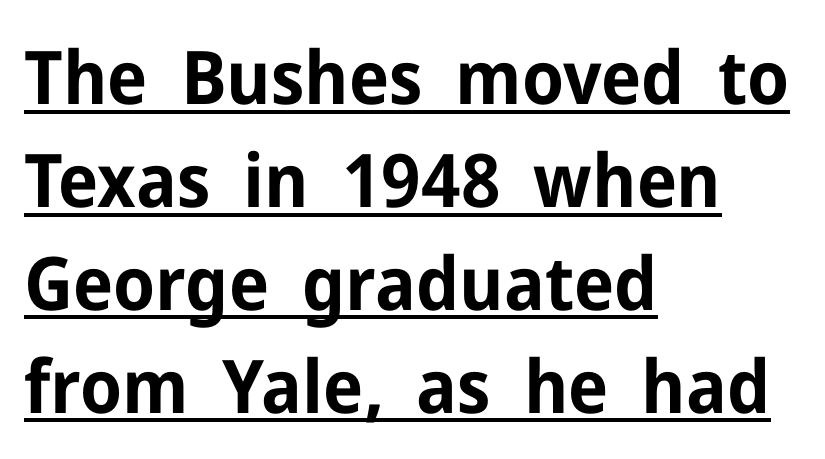
Every stem runs plumb, perpendicular to the baseline. Is the type bold? Yes — the strokes are clearly thick and heavy. Compared with a centered layout, this one pins lines to the left instead. Vertically, the passage feels balanced, rows spaced as you'd expect. Font category for this specimen: sans-serif.
